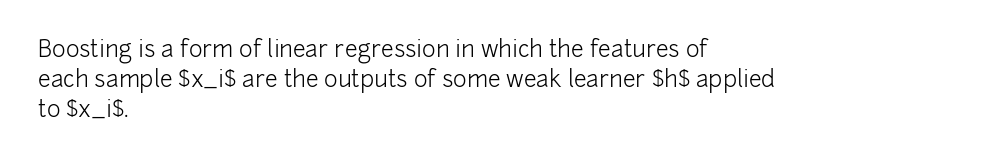
The image shows 23 px text type, upright; set left-aligned, normal line spacing (1.31x), normal letter spacing, not underlined.
